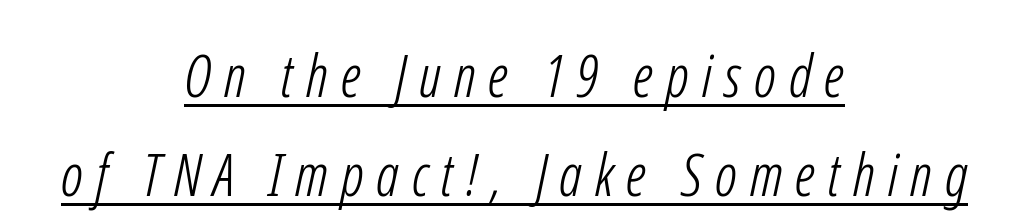
These lines are rendered in a variable-pitch font. Words appear elongated and porous because spacing is wide. Is this a sans? Yes — the strokes have no serifs. Is the block centered? Yes — each line is placed symmetrically about the middle.
